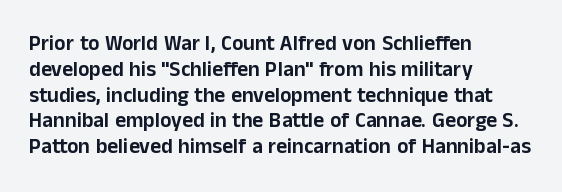
Underline: absent. This rendering uses left alignment, leaving the right contour irregular. A typesetter would mark this as roman, not italic. In terms of letterspacing, this is plain default setting.
